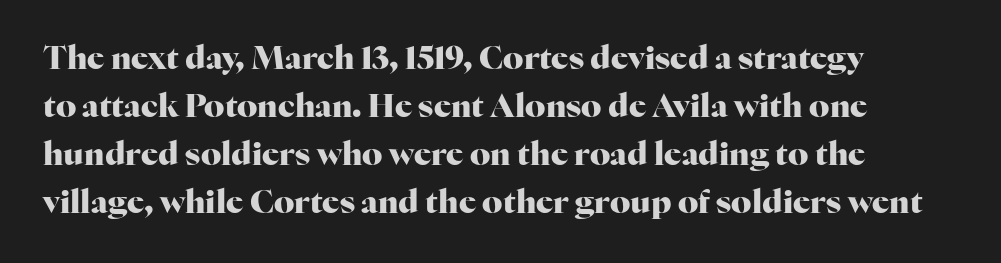
This rendering employs a face with finishing strokes, i.e., a serif. This sample is left-justified, so line endings fall wherever the words run out. Summary of weight: heavy, a full bold. A typesetter would call this proportional, since set widths differ per character. In terms of letterspacing, this is plain default setting.
